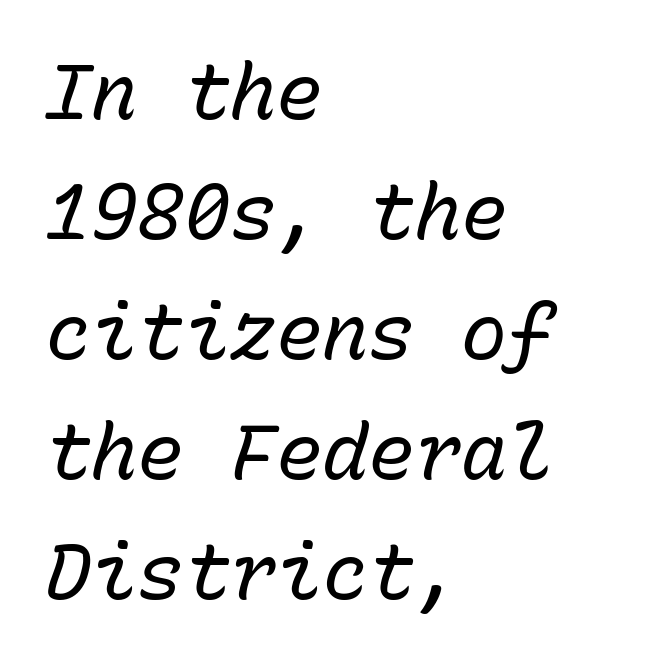
Does the lettering tilt? It does — this is italic. Normally led — the rows are evenly, conventionally spaced. Glyph-to-glyph distance matches everyday printed text. The setting favours the left margin, as ordinary paragraphs usually do. Weight: in the light-to-regular range. The face used here is monospaced, like something from a code editor.
